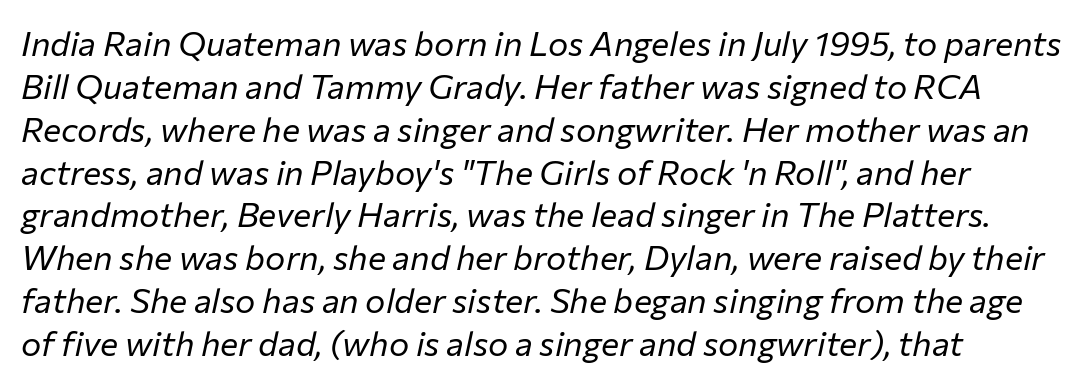
Is the letter spacing exaggerated? No — it looks like the ordinary default. The foot of each line stays bare and open. Tall strokes in this sample are angled rather than plumb. Think of a printed novel: that variable character pitch is what you see here. Heft: none added — not bold.
